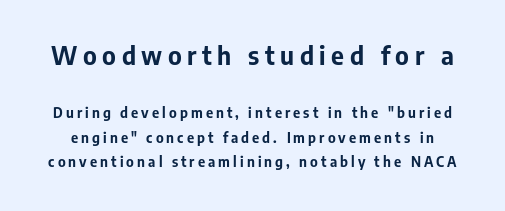
Large over small — that's the arrangement of the two blocks here. Summary of weight: heavy, a full bold. The type is letterspaced generously, with wide tracking. Every stem runs plumb, perpendicular to the baseline.
